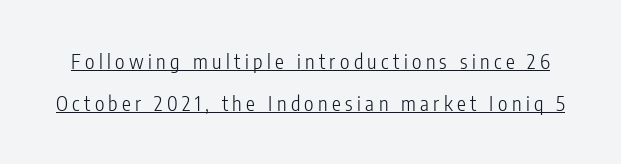
The passage shown has open, widely tracked lettering throughout. Unlike italic type, these characters show no tilt at all. Compared with a typical body face, this is equally light or lighter still. Decoration check: the copy is underlined. What's the leading like? Stretched, with rows far apart.
